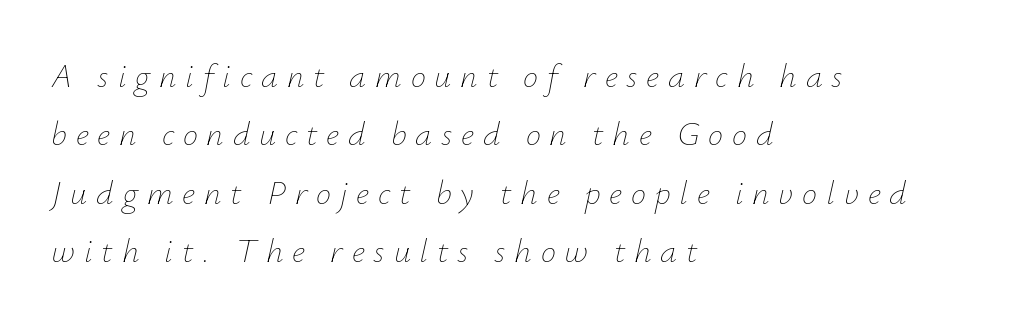
Check the space under the baseline: it is left empty. The font is comparable to plain body text, perhaps lighter. The lettering tilts uniformly, giving the passage an italic look. The rendering uses natural spacing where letterforms have individual widths. Loose tracking; the words dissolve into strings of separated letters. Layout note: lines flush left.
